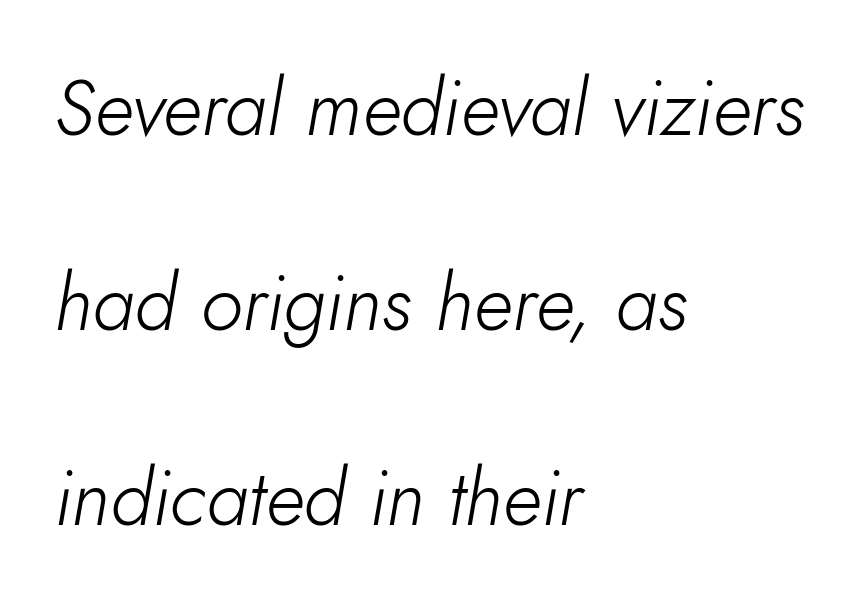
The image shows 78 px light type, italic (leaning right); set left-aligned, loose line spacing (2.5x), normal letter spacing, not underlined; low stroke contrast and a small x-height.
